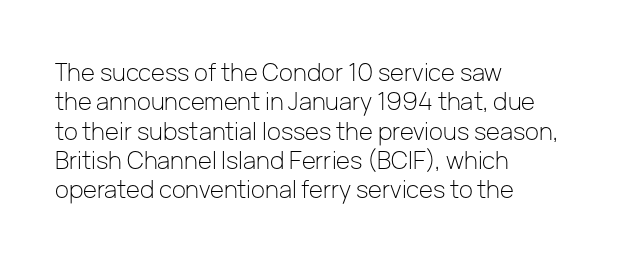
{"italic": "no", "bold": "no", "underline": "no", "align": "left", "line_spacing_ratio": 1.22, "letter_spacing": "normal", "letter_spacing_em": 0.0, "glyph_px": 24}
